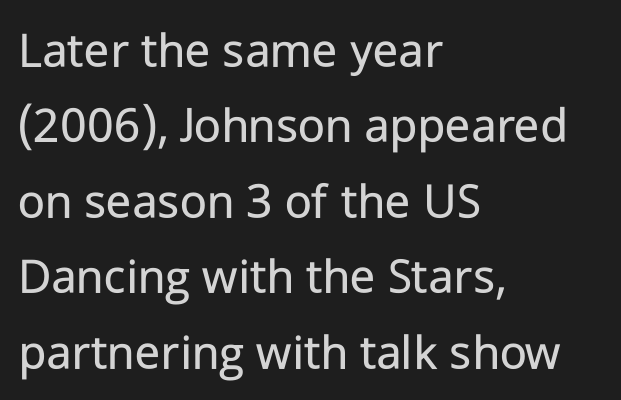
The image shows 52 px regular-weight sans-serif type, upright; set left-aligned, normal line spacing (1.45x), normal letter spacing, not underlined; low stroke contrast and a medium x-height.
